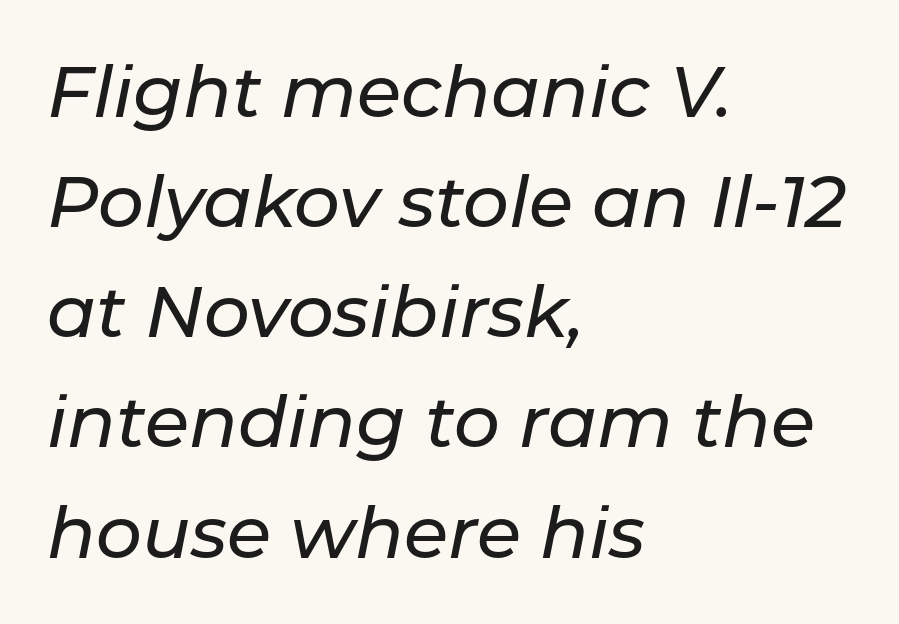
A normal amount of white space separates one row of letters from the next. This sample uses an oblique cut, with every glyph tilted off the vertical. Glyph-to-glyph distance matches everyday printed text. This sample has the flowing, uneven cadence of proportional lettering. A clean baseline with only descenders dipping below it. These lines are set flush left with a ragged right edge.
